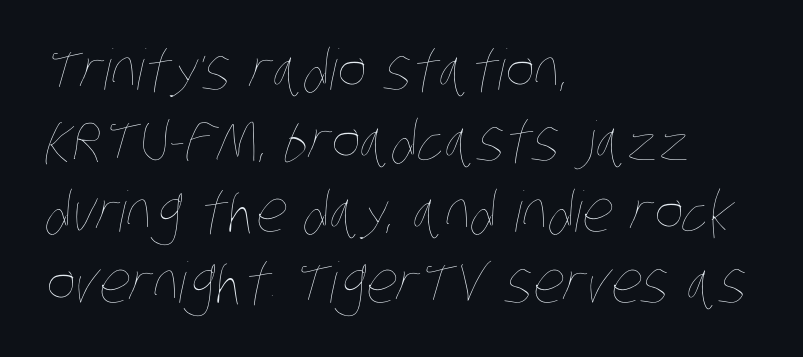
{"bold": "no", "weight": "thin", "width": "condensed", "stroke_contrast": "low", "x_height": "large", "monospaced": "no", "underline": "no", "align": "left", "line_spacing": "normal", "line_spacing_ratio": 1.27, "letter_spacing": "normal", "letter_spacing_em": 0.0, "glyph_px": 56}
